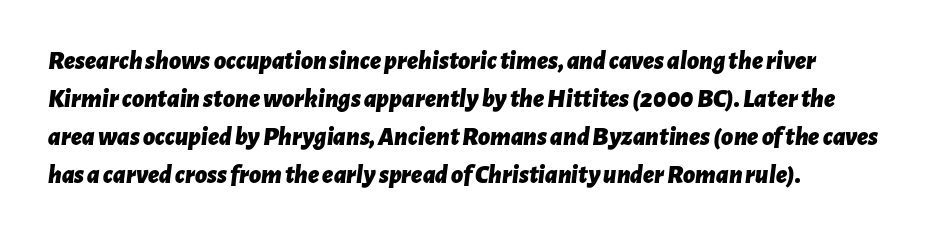
Any mark beneath the type? The region is blank. Here the glyphs are tracked normally, forming tight word shapes. This block has exactly the height ordinary leading produces. Tall strokes in this sample are angled rather than plumb. The strokes are fattened all the way to bold.
